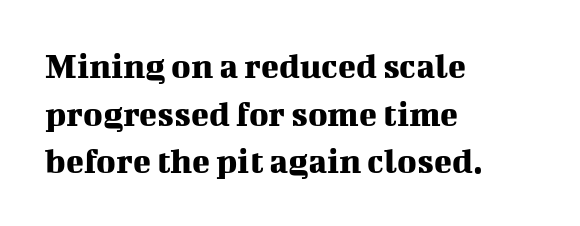
{"serif": "yes", "italic": "no", "width": "normal", "stroke_contrast": "medium", "x_height": "medium", "monospaced": "no", "underline": "no", "align": "left", "line_spacing": "normal", "line_spacing_ratio": 1.29, "letter_spacing": "normal", "letter_spacing_em": 0.0, "glyph_px": 37}
